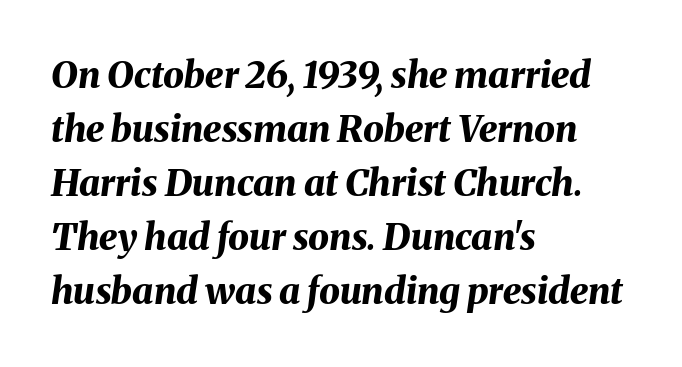
Tracking here is standard; glyphs follow each other at the usual distance. The rows are spaced the way most documents space them. Each glyph is drawn with heavy, bold strokes. These lines are set flush left with a ragged right edge.
